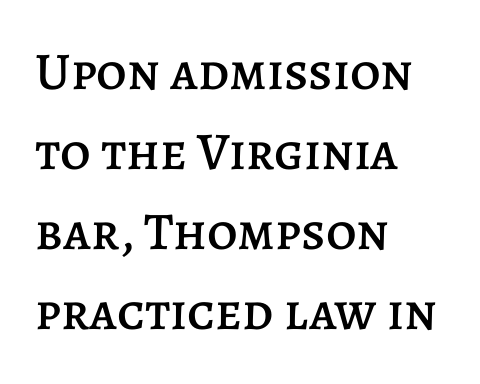
{"italic": "no", "width": "normal", "stroke_contrast": "low", "x_height": "large", "monospaced": "no", "underline": "no", "align": "left", "line_spacing": "normal", "line_spacing_ratio": 1.51, "letter_spacing": "normal", "letter_spacing_em": 0.0, "glyph_px": 53}
